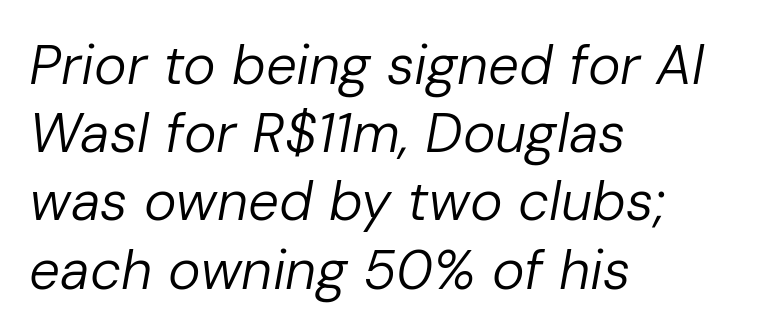
{"italic": "yes", "lean": "right", "slant_degrees": 10, "bold": "no", "weight": "regular", "width": "normal", "stroke_contrast": "low", "x_height": "medium", "monospaced": "no", "underline": "no", "align": "left", "line_spacing_ratio": 1.24, "letter_spacing": "normal", "letter_spacing_em": 0.0, "glyph_px": 55}
